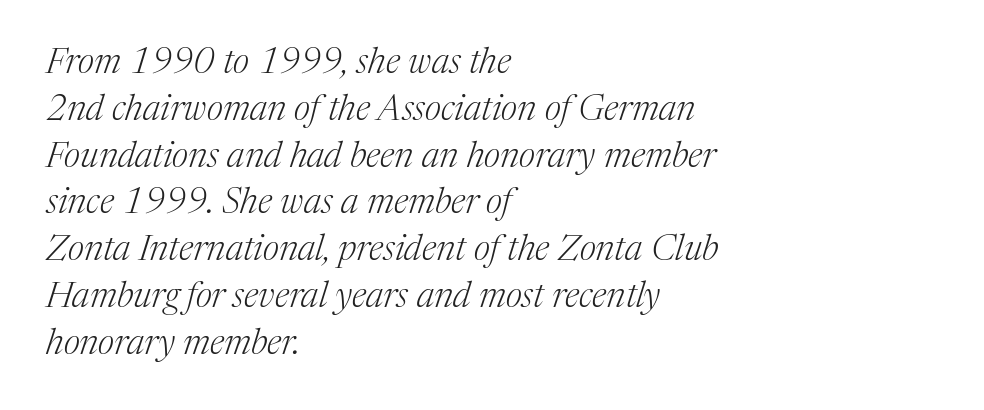
Q: Is the text bold? A: No.
Q: Is the text italic (slanted)? A: Yes, it leans right by about 17 degrees.
Q: Is the typeface a serif or a sans-serif typeface? A: Serif.
Q: Is the text underlined? A: No.
Q: How is the paragraph aligned? A: Left-aligned.
Q: Is the spacing between letters normal or unusually wide? A: Normal.
Q: Is the spacing between lines tight, normal or loose? A: Normal.
Q: Width (condensed, normal, or wide)? A: Normal.
Q: Stroke contrast? A: Medium.
Q: x-height? A: Medium.
Q: Monospaced? A: No.
